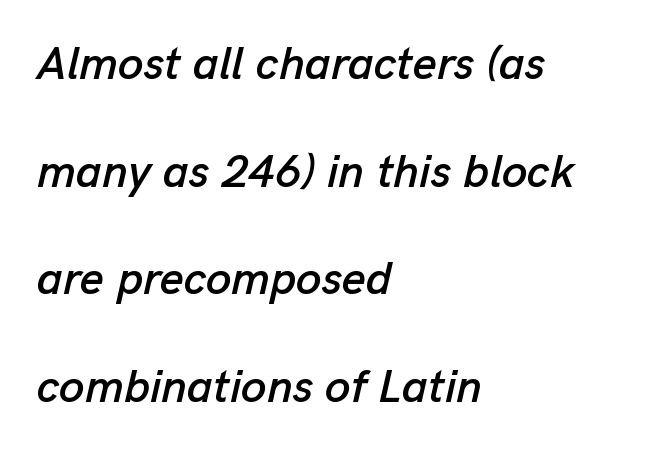
Q: Is the text italic (slanted)? A: Yes, it leans right by about 13 degrees.
Q: Is the text underlined? A: No.
Q: How is the paragraph aligned? A: Left-aligned.
Q: Is the spacing between letters normal or unusually wide? A: Normal.
Q: Is the spacing between lines tight, normal or loose? A: Loose.
Q: Width (condensed, normal, or wide)? A: Normal.
Q: Stroke contrast? A: Low.
Q: x-height? A: Medium.
Q: Monospaced? A: No.
